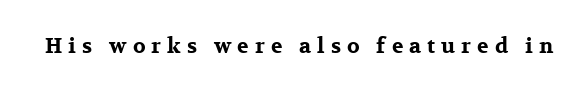
The image shows 21 px bold type, upright; set unusually wide letter spacing (+0.29 em), not underlined.
